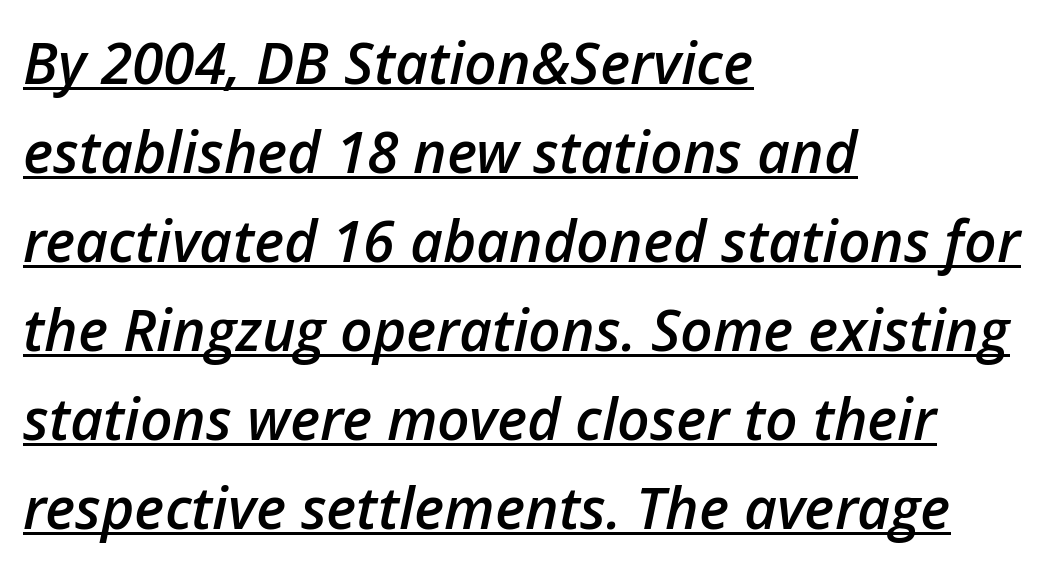
{"italic": "yes", "lean": "right", "slant_degrees": 12, "bold": "semi", "weight": "semibold", "width": "normal", "stroke_contrast": "low", "x_height": "medium", "monospaced": "no", "underline": "yes", "align": "left", "line_spacing": "normal", "line_spacing_ratio": 1.56, "letter_spacing": "normal", "letter_spacing_em": 0.0, "glyph_px": 57}
